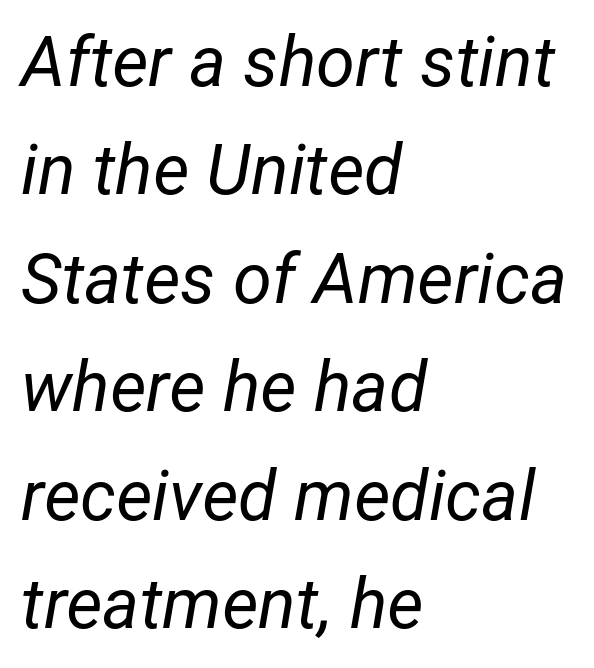
How are the letters spaced? Ordinarily, with no added tracking. Quick note: italic. Reading down the column, the eye jumps a familiar distance to each next line. Think of a printed novel: that variable character pitch is what you see here.
